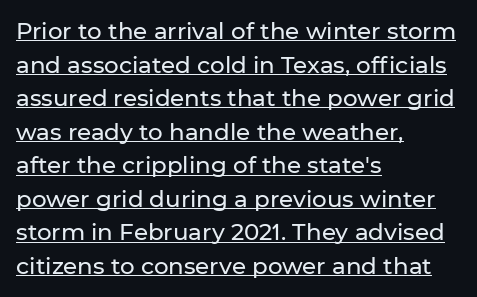
Italic? Not at all — the glyphs are vertical. A classic flush-left, rag-right setting is used for this passage. This sample carries an underscore along the baseline area. The face used here is rendered with its standard letterfit. The line-height multiplier appears to be the usual default.
